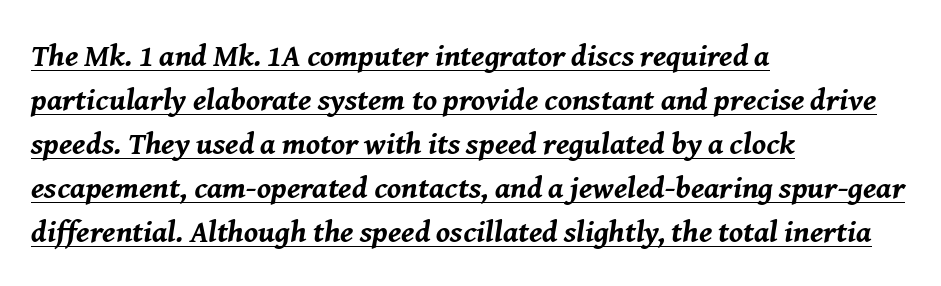
{"italic": "yes", "lean": "right", "slant_degrees": 8, "bold": "yes", "weight": "bold", "width": "normal", "stroke_contrast": "medium", "x_height": "medium", "monospaced": "no", "underline": "yes", "align": "left", "line_spacing": "normal", "line_spacing_ratio": 1.42, "letter_spacing": "normal", "letter_spacing_em": 0.0, "glyph_px": 31}
